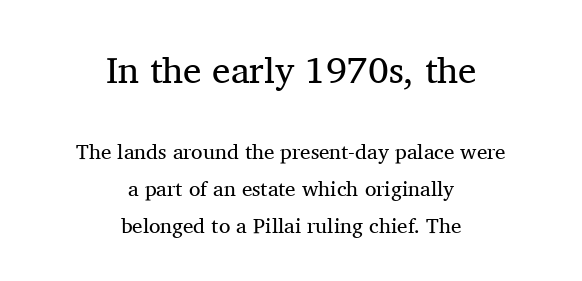
Q: Is the text bold? A: No.
Q: Is the text italic (slanted)? A: No, it is upright.
Q: Is the typeface a serif or a sans-serif typeface? A: Serif.
Q: Is the text underlined? A: No.
Q: How is the paragraph aligned? A: Centered.
Q: Is the spacing between letters normal or unusually wide? A: Normal.
Q: Which block of text is set in a larger size, the first (top) or the second (bottom)? A: The first (top) one.
Q: Width (condensed, normal, or wide)? A: Normal.
Q: Stroke contrast? A: Medium.
Q: x-height? A: Medium.
Q: Monospaced? A: No.
